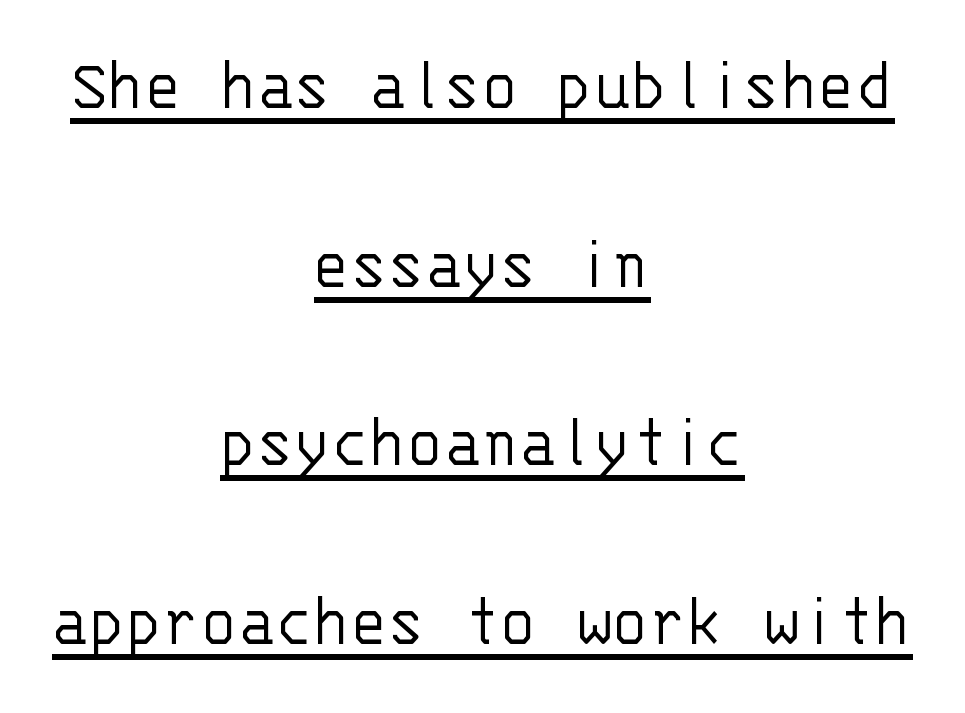
Q: Is the text bold? A: No.
Q: Is the text italic (slanted)? A: No, it is upright.
Q: Is the typeface a serif or a sans-serif typeface? A: Sans-serif.
Q: Is the text underlined? A: Yes.
Q: How is the paragraph aligned? A: Centered.
Q: Is the spacing between letters normal or unusually wide? A: Normal.
Q: Is the spacing between lines tight, normal or loose? A: Loose.
Q: Width (condensed, normal, or wide)? A: Normal.
Q: Stroke contrast? A: Low.
Q: x-height? A: Large.
Q: Monospaced? A: Yes.
